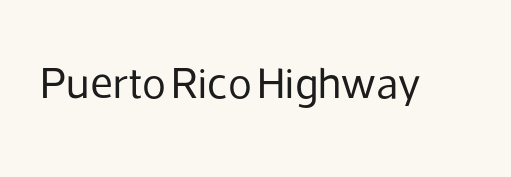
{"serif": "no", "italic": "no", "bold": "no", "weight": "regular", "width": "normal", "stroke_contrast": "low", "x_height": "medium", "monospaced": "no", "underline": "no", "letter_spacing": "normal", "letter_spacing_em": 0.0, "glyph_px": 44}
